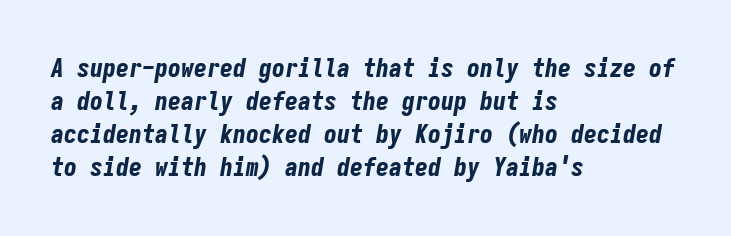
{"italic": "yes", "lean": "right", "slant_degrees": 9, "bold": "yes", "underline": "no", "align": "left", "line_spacing": "normal", "line_spacing_ratio": 1.27, "letter_spacing": "normal", "letter_spacing_em": 0.0, "glyph_px": 26}
